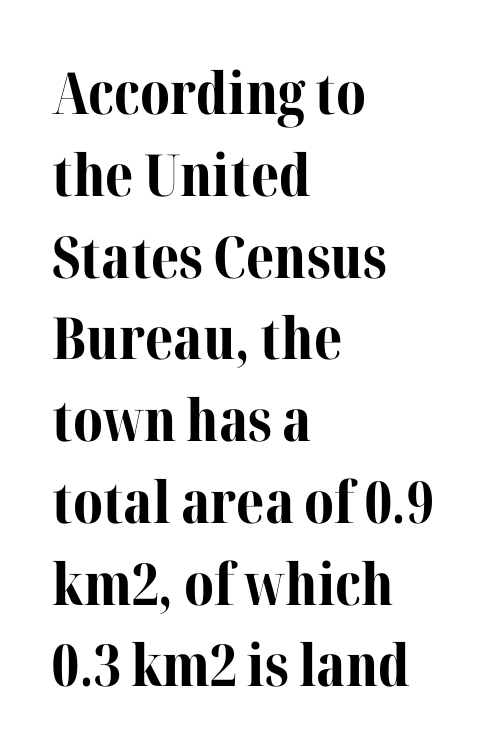
Q: Is the text bold? A: Yes.
Q: Is the text italic (slanted)? A: No, it is upright.
Q: Is the typeface a serif or a sans-serif typeface? A: Serif.
Q: Is the text underlined? A: No.
Q: How is the paragraph aligned? A: Left-aligned.
Q: Is the spacing between letters normal or unusually wide? A: Normal.
Q: Is the spacing between lines tight, normal or loose? A: Normal.
Q: Width (condensed, normal, or wide)? A: Normal.
Q: Stroke contrast? A: Medium.
Q: x-height? A: Medium.
Q: Monospaced? A: No.
